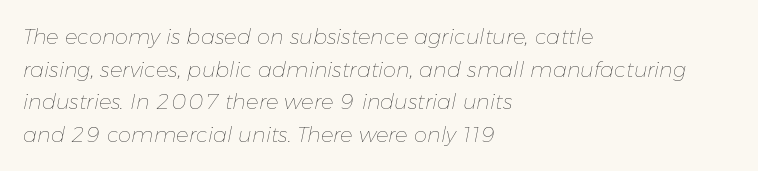
Q: Is the text bold? A: No.
Q: Is the text italic (slanted)? A: Yes, it leans right by about 11 degrees.
Q: Is the text underlined? A: No.
Q: How is the paragraph aligned? A: Left-aligned.
Q: Is the spacing between letters normal or unusually wide? A: Normal.
Q: Is the spacing between lines tight, normal or loose? A: Normal.
